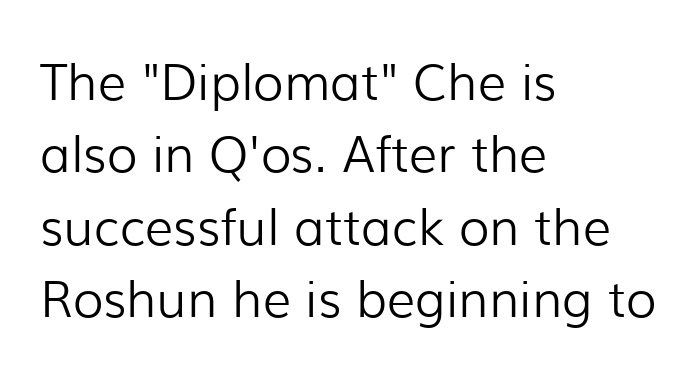
{"serif": "no", "italic": "no", "bold": "no", "weight": "light", "width": "normal", "stroke_contrast": "low", "x_height": "medium", "monospaced": "no", "underline": "no", "align": "left", "line_spacing": "normal", "line_spacing_ratio": 1.45, "letter_spacing": "normal", "letter_spacing_em": 0.0, "glyph_px": 50}
